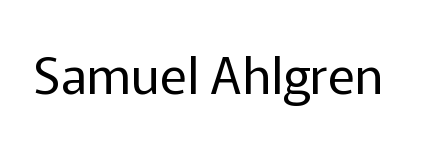
Compared with a typical body face, this is equally light or lighter still. Is the letter spacing exaggerated? No — it looks like the ordinary default. The font family rendered here belongs to the sans-serif group. Just letters on the line, the space beneath them empty. Vertical strokes here are truly vertical. You could not count columns in this text — the font is proportionally spaced.
